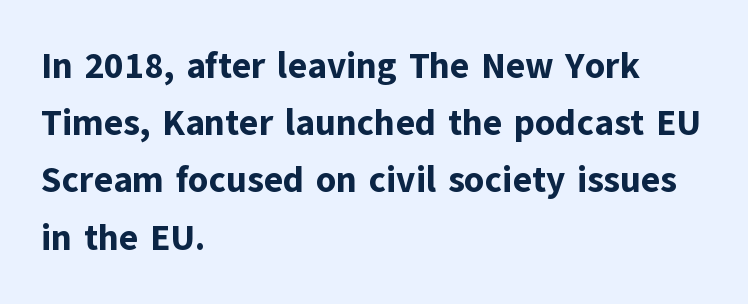
Letterform terminals end flat and unadorned throughout the passage. The axis of the letterforms is exactly vertical. The gap between lines stays unmarked. Horizontal bands of white between lines are of average thickness. A classic flush-left, rag-right setting is used for this passage.
